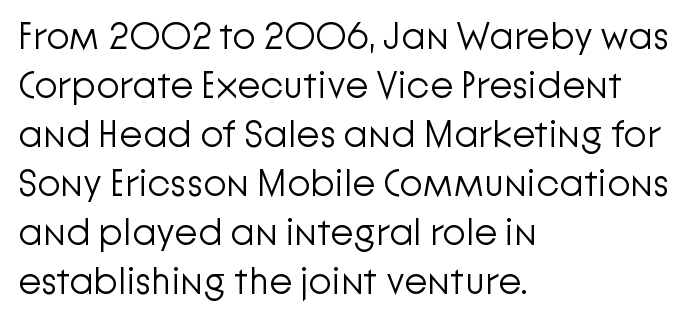
The image shows 38 px light sans-serif type, upright; set left-aligned, normal line spacing (1.29x), normal letter spacing, not underlined; low stroke contrast and a medium x-height.
